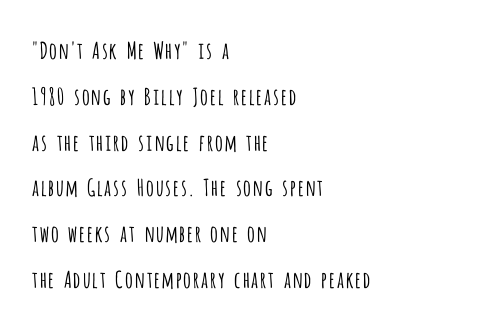
{"italic": "no", "bold": "no", "underline": "no", "align": "left", "line_spacing": "loose", "line_spacing_ratio": 1.99, "letter_spacing": "normal", "letter_spacing_em": 0.0, "glyph_px": 23}
